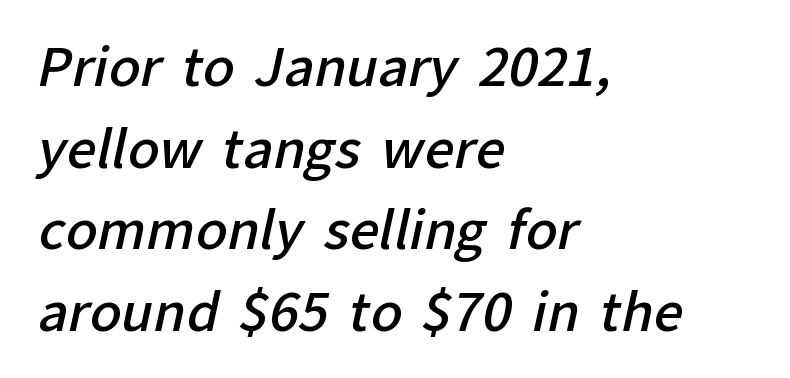
A student would call this left alignment; a typographer would say flush left, rag right. Between one letter and the next there's only the usual sliver of space. The gap between lines stays unmarked. Typographic density is moderately raised because the face is semibold.
